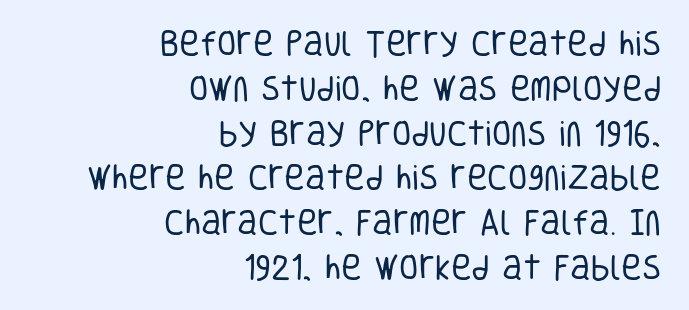
{"serif": "no", "italic": "no", "bold": "no", "weight": "regular", "width": "condensed", "stroke_contrast": "low", "x_height": "large", "monospaced": "no", "underline": "no", "align": "right", "line_spacing": "normal", "line_spacing_ratio": 1.6, "letter_spacing": "normal", "letter_spacing_em": 0.0, "glyph_px": 28}
